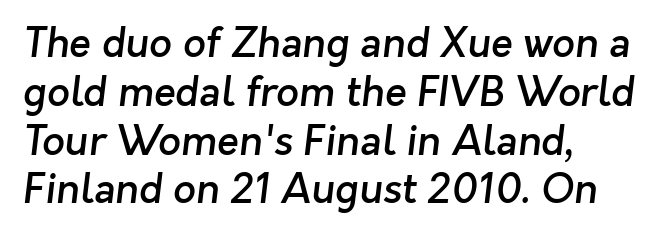
Q: Is the text bold? A: Semi-bold.
Q: Is the typeface a serif or a sans-serif typeface? A: Sans-serif.
Q: Is the text underlined? A: No.
Q: How is the paragraph aligned? A: Left-aligned.
Q: Is the spacing between letters normal or unusually wide? A: Normal.
Q: Width (condensed, normal, or wide)? A: Normal.
Q: Stroke contrast? A: Low.
Q: x-height? A: Medium.
Q: Monospaced? A: No.
